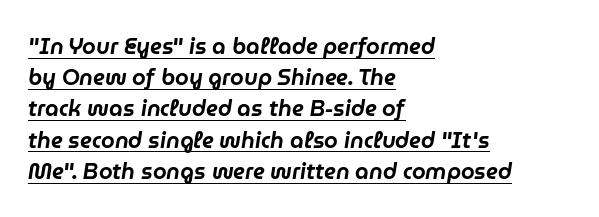
Q: Is the text italic (slanted)? A: Yes, it leans right by about 9 degrees.
Q: Is the text underlined? A: Yes.
Q: How is the paragraph aligned? A: Left-aligned.
Q: Is the spacing between letters normal or unusually wide? A: Normal.
Q: Is the spacing between lines tight, normal or loose? A: Normal.
